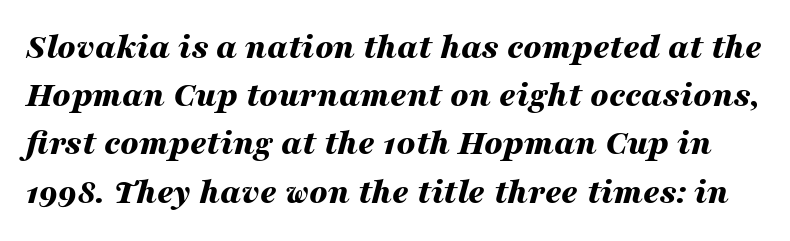
The image shows 36 px bold, wide type, italic (leaning right); set normal line spacing (1.34x), normal letter spacing, not underlined; medium stroke contrast and a medium x-height.
